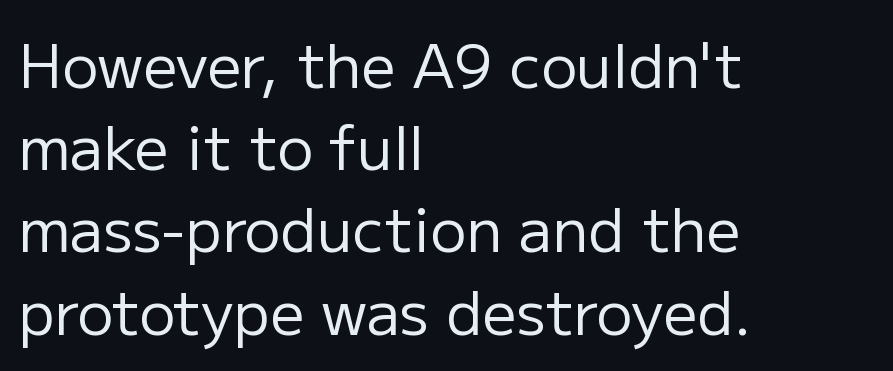
The image shows 60 px regular-weight sans-serif type, upright; set left-aligned, normal line spacing (1.37x), normal letter spacing, not underlined; low stroke contrast and a medium x-height.
